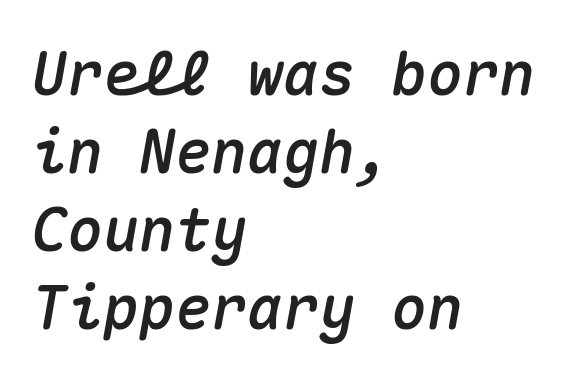
The image shows 60 px text type, italic (leaning right), monospaced; set left-aligned, normal line spacing (1.3x), normal letter spacing, not underlined; medium stroke contrast and a medium x-height.
